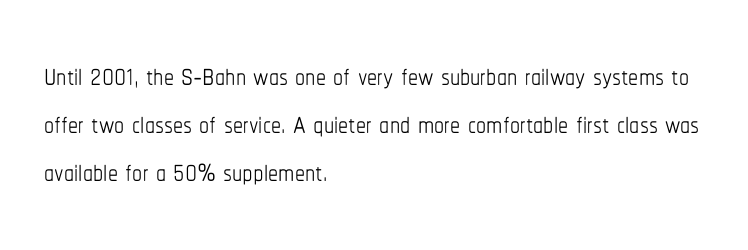
Between one letter and the next there's only the usual sliver of space. Compared with a centered layout, this one pins lines to the left instead. No word sits above an underline. Characters remain perfectly vertical along every line. Looks like regular typesetting: each glyph gets only the width it needs.
